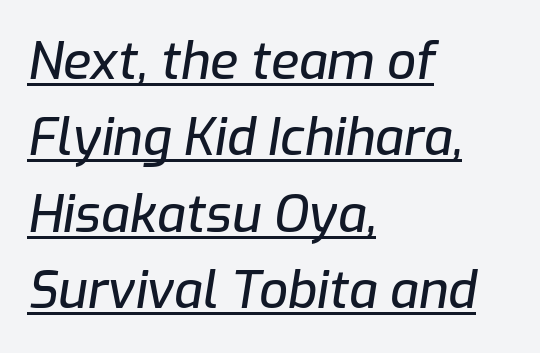
The image shows 51 px text type, italic (leaning right); set left-aligned, normal line spacing (1.5x), normal letter spacing, underlined; low stroke contrast and a medium x-height.
